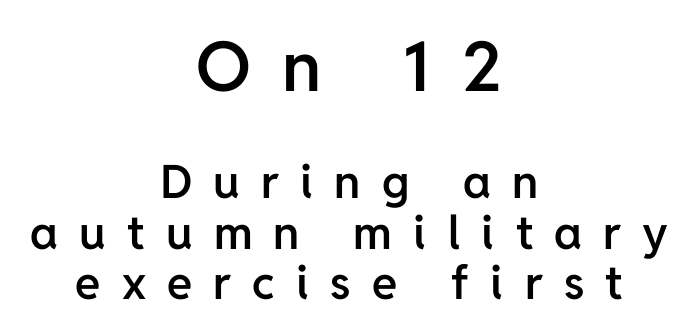
The image shows 69 px semibold sans-serif type, upright; set centered, tight line spacing (1.09x), unusually wide letter spacing (+0.46 em), not underlined; the first (top) block is 1.5x larger; low stroke contrast and a medium x-height.
